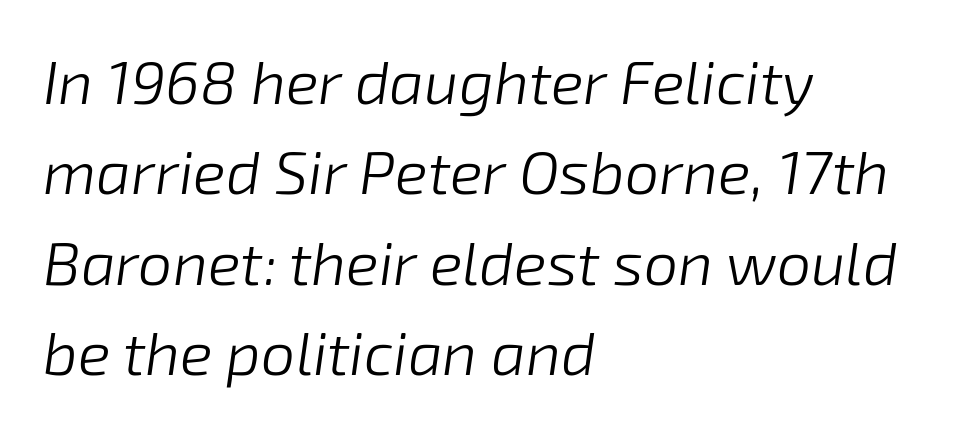
The image shows 61 px light type, italic (leaning right); set left-aligned, normal line spacing (1.48x), normal letter spacing, not underlined; low stroke contrast and a medium x-height.
